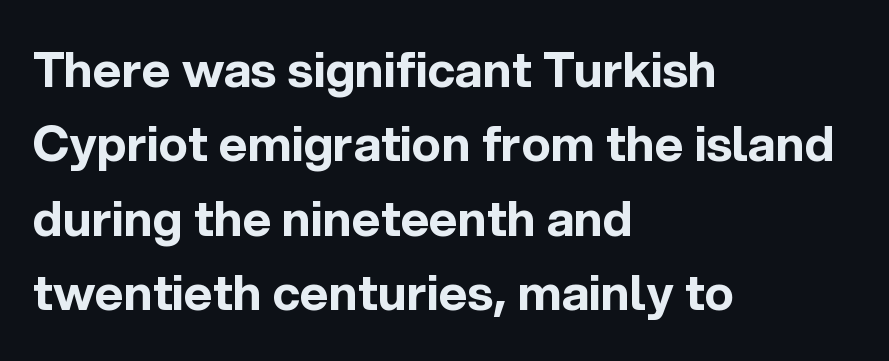
{"serif": "no", "italic": "no", "bold": "yes", "weight": "bold", "width": "normal", "x_height": "medium", "monospaced": "no", "underline": "no", "align": "left", "line_spacing": "normal", "line_spacing_ratio": 1.52, "letter_spacing": "normal", "letter_spacing_em": 0.0, "glyph_px": 49}
